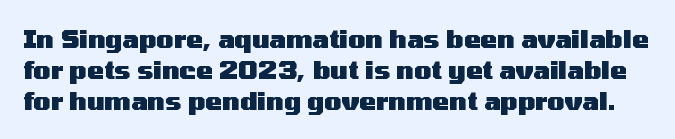
The words here are not underlined. Each word holds together tightly as a unit, with standard inter-letter gaps. These lines sit exactly where default settings would place them. Upright lettering throughout. The passage shown is emphatically bold.
